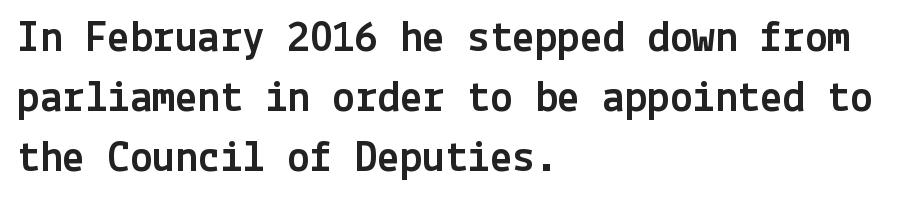
Left-aligned paragraph, ragged on the right. Look at the tracking — it's just the regular setting, nothing added. Decoration check: the copy has no underline. Ascenders rise straight up at ninety degrees. Compared with typical paragraphs, the rows here are spaced about the same.
